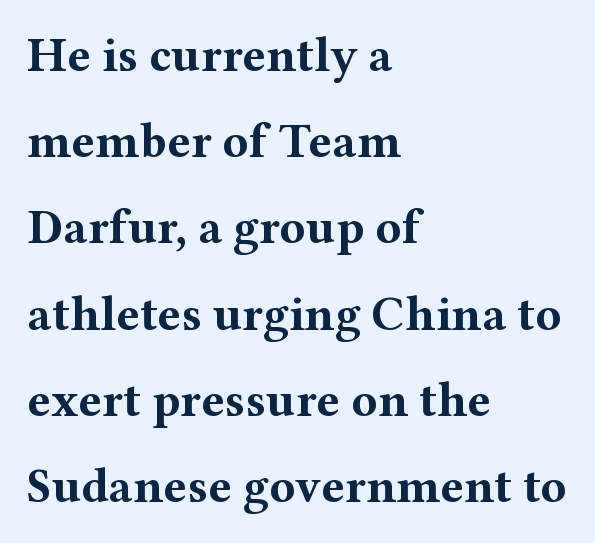
Q: Is the text bold? A: Yes.
Q: Is the text italic (slanted)? A: No, it is upright.
Q: Is the typeface a serif or a sans-serif typeface? A: Serif.
Q: Is the text underlined? A: No.
Q: How is the paragraph aligned? A: Left-aligned.
Q: Is the spacing between letters normal or unusually wide? A: Normal.
Q: Width (condensed, normal, or wide)? A: Wide.
Q: Stroke contrast? A: Medium.
Q: x-height? A: Medium.
Q: Monospaced? A: No.
